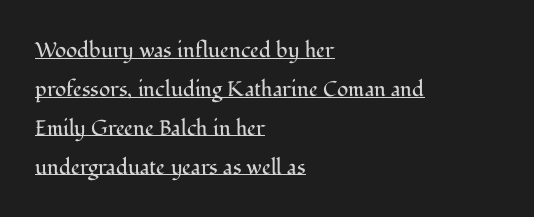
{"italic": "no", "bold": "no", "underline": "yes", "align": "left", "line_spacing_ratio": 1.85, "letter_spacing": "normal", "letter_spacing_em": 0.0, "glyph_px": 21}
